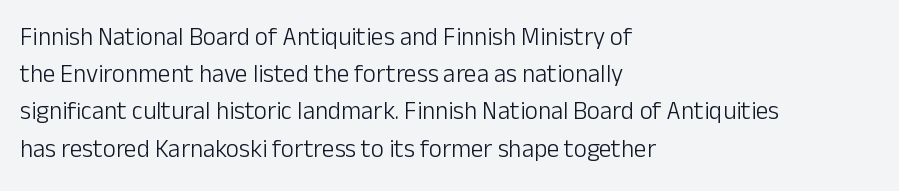
Q: Is the text bold? A: No.
Q: Is the text italic (slanted)? A: No, it is upright.
Q: Is the text underlined? A: No.
Q: How is the paragraph aligned? A: Left-aligned.
Q: Is the spacing between letters normal or unusually wide? A: Normal.
Q: Is the spacing between lines tight, normal or loose? A: Normal.
